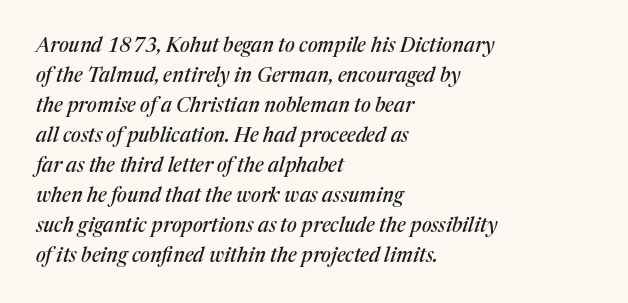
Q: Is the text italic (slanted)? A: Yes, it leans right by about 17 degrees.
Q: Is the text underlined? A: No.
Q: How is the paragraph aligned? A: Left-aligned.
Q: Is the spacing between letters normal or unusually wide? A: Normal.
Q: Is the spacing between lines tight, normal or loose? A: Normal.
